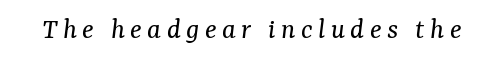
Q: Is the text bold? A: No.
Q: Is the text italic (slanted)? A: Yes, it leans right by about 7 degrees.
Q: Is the typeface a serif or a sans-serif typeface? A: Serif.
Q: Is the text underlined? A: No.
Q: Width (condensed, normal, or wide)? A: Normal.
Q: Stroke contrast? A: Medium.
Q: x-height? A: Medium.
Q: Monospaced? A: No.
